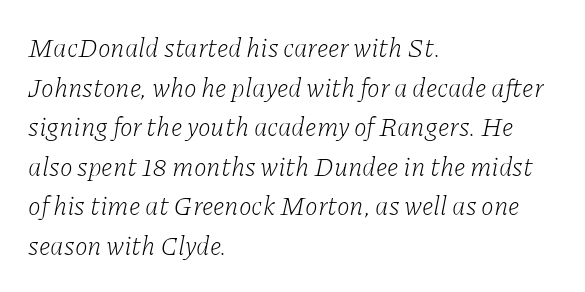
The image shows 26 px text type, italic (leaning right); set left-aligned, normal line spacing (1.52x), normal letter spacing, not underlined.
